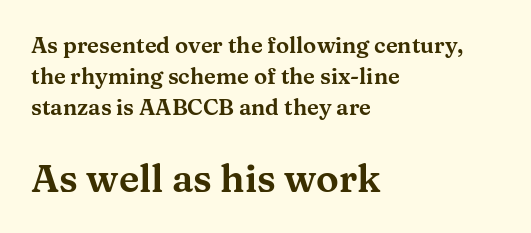
The image shows 38 px wide serif type, upright; set left-aligned, normal line spacing (1.4x), normal letter spacing, not underlined; the second (bottom) block is 1.73x larger; medium stroke contrast and a medium x-height.
